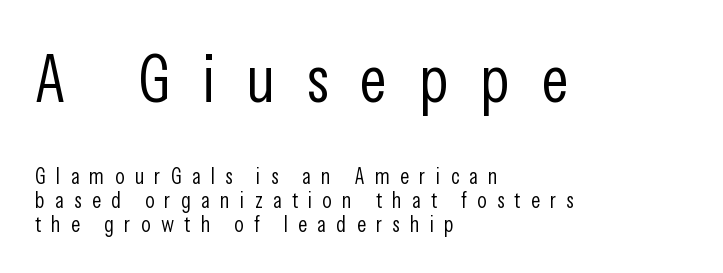
Q: Is the text bold? A: No.
Q: Is the text italic (slanted)? A: No, it is upright.
Q: Is the typeface a serif or a sans-serif typeface? A: Sans-serif.
Q: Is the text underlined? A: No.
Q: How is the paragraph aligned? A: Left-aligned.
Q: Is the spacing between letters normal or unusually wide? A: Unusually wide.
Q: Is the spacing between lines tight, normal or loose? A: Tight.
Q: Which block of text is set in a larger size, the first (top) or the second (bottom)? A: The first (top) one.
Q: Width (condensed, normal, or wide)? A: Condensed.
Q: Stroke contrast? A: Low.
Q: x-height? A: Medium.
Q: Monospaced? A: No.
